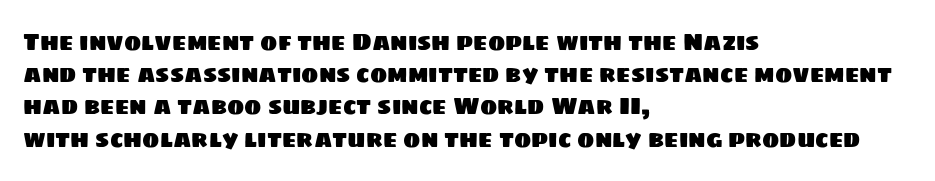
Q: Is the text underlined? A: No.
Q: How is the paragraph aligned? A: Left-aligned.
Q: Is the spacing between letters normal or unusually wide? A: Normal.
Q: Is the spacing between lines tight, normal or loose? A: Normal.
